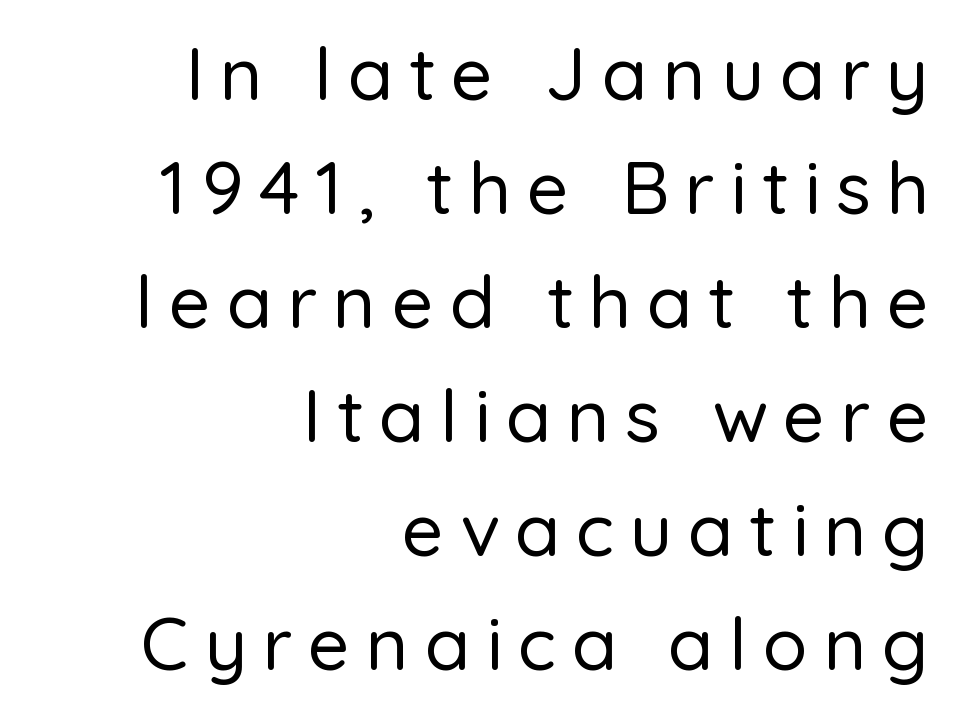
{"serif": "no", "italic": "no", "width": "normal", "stroke_contrast": "low", "x_height": "medium", "monospaced": "no", "underline": "no", "align": "right", "line_spacing": "normal", "line_spacing_ratio": 1.54, "letter_spacing": "wide", "letter_spacing_em": 0.21, "glyph_px": 74}
